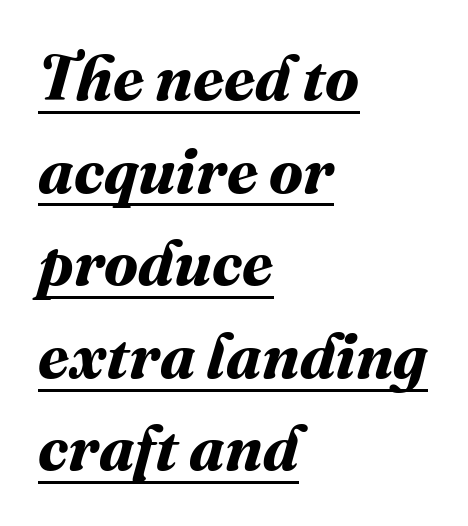
Character widths vary here, with narrow letters taking less room than wide ones. One-word summary of the alignment: left. Is there much room between lines? A standard amount, neither cramped nor airy. I'd describe the lettering as bold — thick and assertive.
